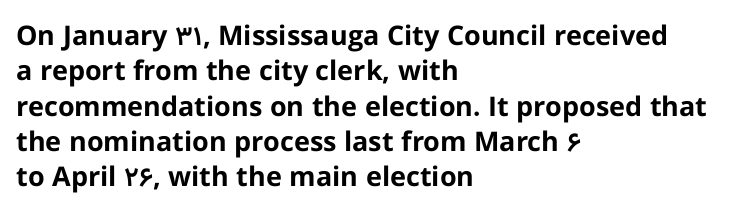
The image shows 27 px bold type, upright; set left-aligned, normal line spacing (1.31x), normal letter spacing, not underlined.
